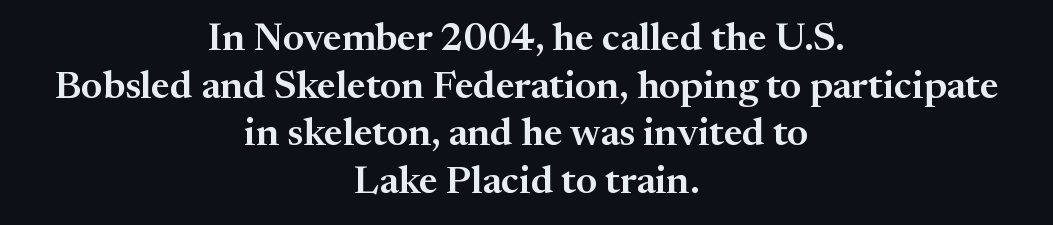
The image shows 39 px serif type, upright; set centered, line spacing 1.22x, normal letter spacing, not underlined; medium stroke contrast and a medium x-height.
